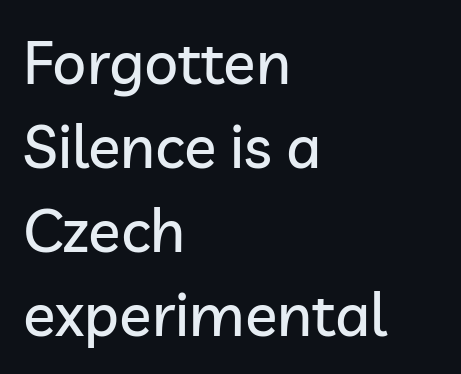
{"serif": "no", "italic": "no", "width": "normal", "stroke_contrast": "low", "x_height": "medium", "monospaced": "no", "underline": "no", "align": "left", "line_spacing": "normal", "line_spacing_ratio": 1.4, "letter_spacing": "normal", "letter_spacing_em": 0.0, "glyph_px": 60}
